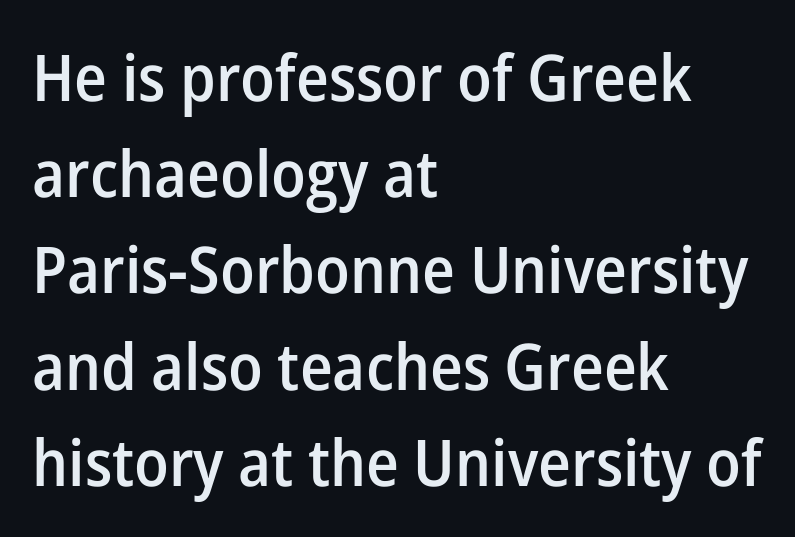
Q: Is the text bold? A: Semi-bold.
Q: Is the text italic (slanted)? A: No, it is upright.
Q: Is the typeface a serif or a sans-serif typeface? A: Sans-serif.
Q: Is the text underlined? A: No.
Q: How is the paragraph aligned? A: Left-aligned.
Q: Is the spacing between letters normal or unusually wide? A: Normal.
Q: Is the spacing between lines tight, normal or loose? A: Normal.
Q: Width (condensed, normal, or wide)? A: Normal.
Q: Stroke contrast? A: Low.
Q: x-height? A: Medium.
Q: Monospaced? A: No.
